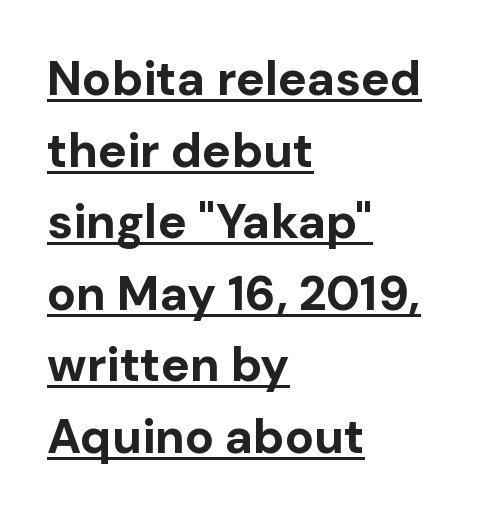
The image shows 48 px bold sans-serif type, upright; set left-aligned, normal line spacing (1.49x), normal letter spacing, underlined; low stroke contrast and a medium x-height.
